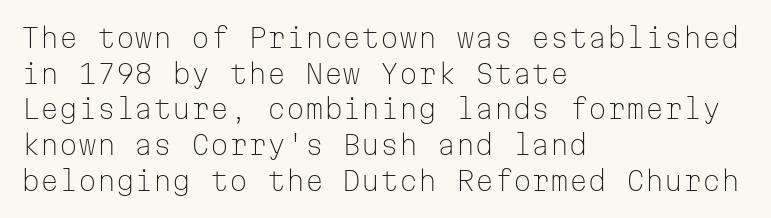
Notice how descenders clear the ascenders below comfortably — that's standard leading. Rule under the text: the space is simply empty. This rendering uses left alignment, leaving the right contour irregular. The type sits square on the baseline with zero lean. The font sits on the lighter half of the weight spectrum, regular included. The gaps between neighbouring characters are ordinary and unremarkable.
